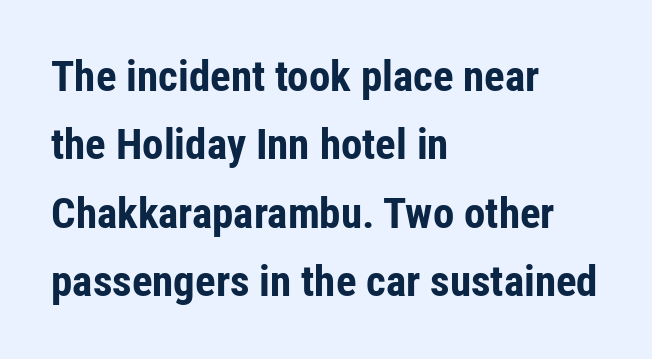
Q: Is the text bold? A: Yes.
Q: Is the text italic (slanted)? A: No, it is upright.
Q: Is the typeface a serif or a sans-serif typeface? A: Sans-serif.
Q: Is the text underlined? A: No.
Q: How is the paragraph aligned? A: Left-aligned.
Q: Is the spacing between letters normal or unusually wide? A: Normal.
Q: Is the spacing between lines tight, normal or loose? A: Normal.
Q: Width (condensed, normal, or wide)? A: Condensed.
Q: Stroke contrast? A: Low.
Q: x-height? A: Medium.
Q: Monospaced? A: No.
